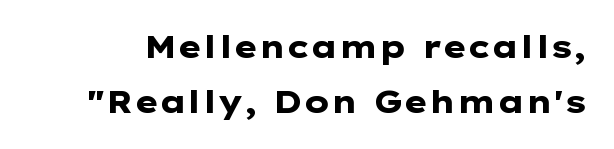
{"serif": "no", "italic": "no", "bold": "yes", "weight": "heavy", "width": "wide", "stroke_contrast": "low", "x_height": "medium", "monospaced": "no", "underline": "no", "line_spacing_ratio": 1.78, "letter_spacing": "normal", "letter_spacing_em": 0.0, "glyph_px": 31}
